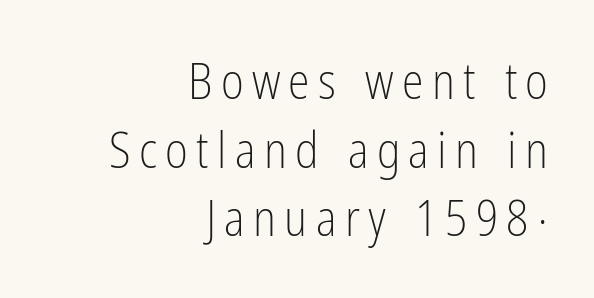
{"serif": "no", "italic": "no", "bold": "no", "weight": "light", "width": "condensed", "stroke_contrast": "low", "x_height": "medium", "monospaced": "no", "underline": "no", "align": "right", "line_spacing": "normal", "line_spacing_ratio": 1.4, "glyph_px": 49}
